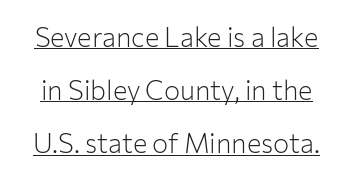
{"italic": "no", "bold": "no", "underline": "yes", "line_spacing": "loose", "line_spacing_ratio": 1.97, "letter_spacing": "normal", "letter_spacing_em": 0.0, "glyph_px": 27}
